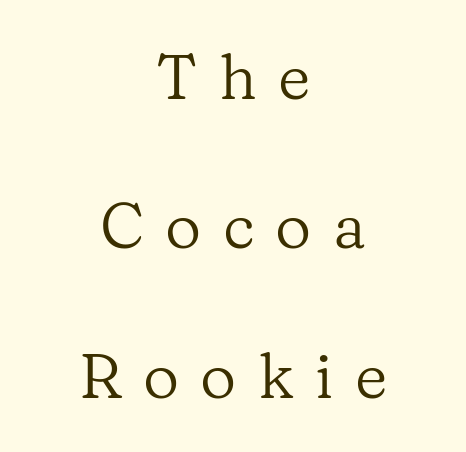
The image shows 63 px regular-weight serif type, upright; set centered, loose line spacing (2.37x), unusually wide letter spacing (+0.34 em), not underlined; low stroke contrast and a medium x-height.
